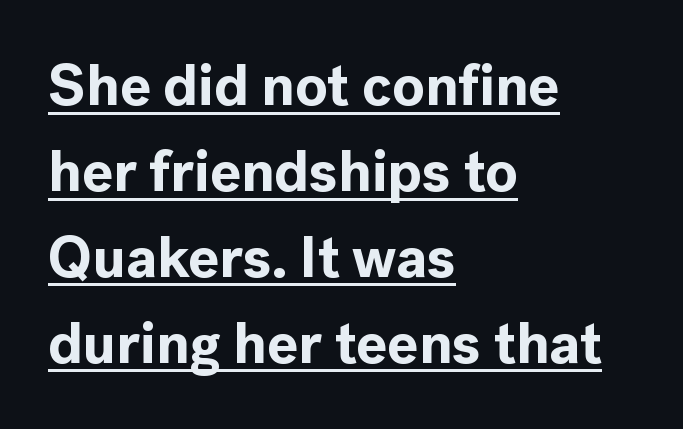
Q: Is the text bold? A: Yes.
Q: Is the text italic (slanted)? A: No, it is upright.
Q: Is the typeface a serif or a sans-serif typeface? A: Sans-serif.
Q: Is the text underlined? A: Yes.
Q: How is the paragraph aligned? A: Left-aligned.
Q: Is the spacing between letters normal or unusually wide? A: Normal.
Q: Is the spacing between lines tight, normal or loose? A: Normal.
Q: Width (condensed, normal, or wide)? A: Normal.
Q: x-height? A: Medium.
Q: Monospaced? A: No.
